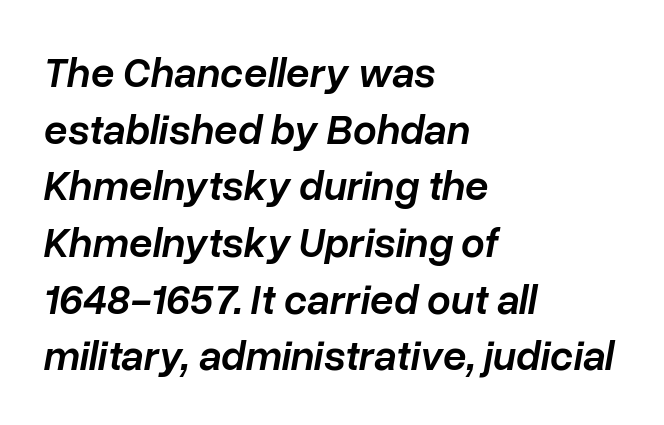
The whole block is typeset with a tilt. The foot of each line stays bare and open. Semibold letterforms, between regular and bold. How are the letters spaced? Ordinarily, with no added tracking. Line spacing here is normal.
